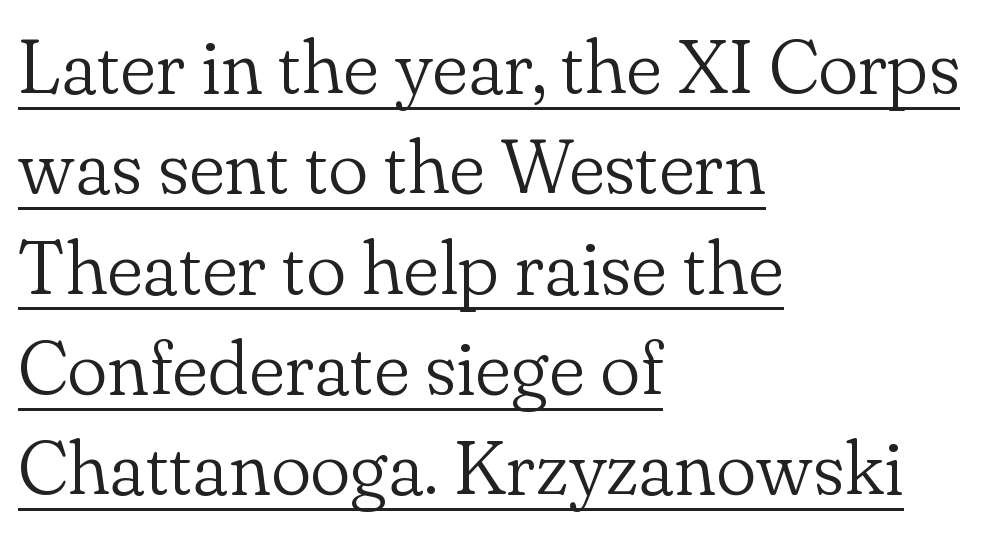
Q: Is the text bold? A: No.
Q: Is the text italic (slanted)? A: No, it is upright.
Q: Is the typeface a serif or a sans-serif typeface? A: Serif.
Q: Is the text underlined? A: Yes.
Q: How is the paragraph aligned? A: Left-aligned.
Q: Is the spacing between letters normal or unusually wide? A: Normal.
Q: Is the spacing between lines tight, normal or loose? A: Normal.
Q: Width (condensed, normal, or wide)? A: Normal.
Q: Stroke contrast? A: Low.
Q: x-height? A: Small.
Q: Monospaced? A: No.
